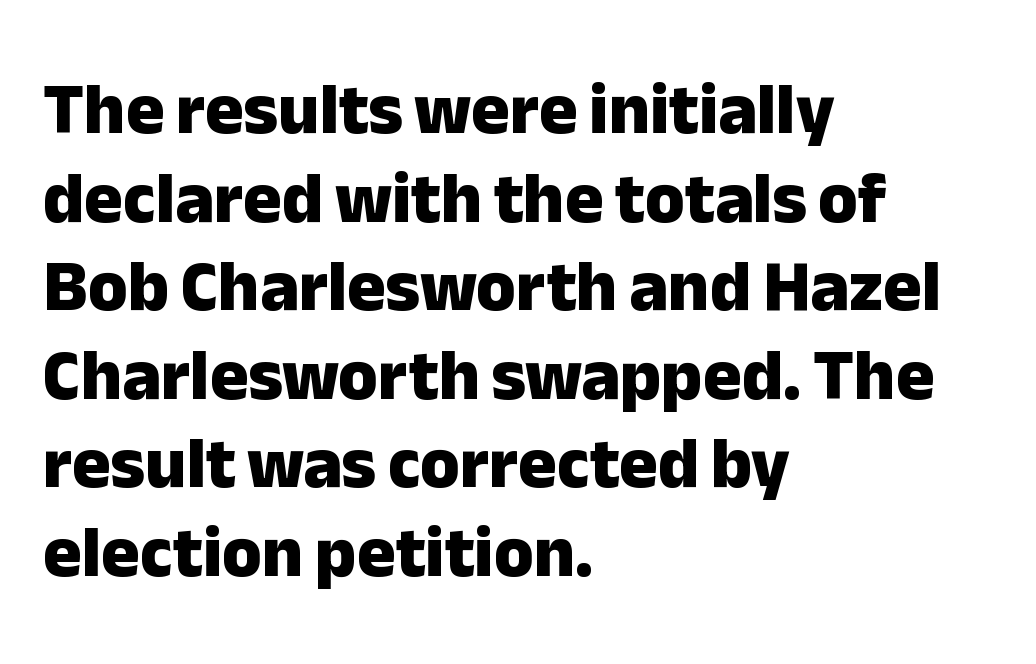
Q: Is the text bold? A: Yes.
Q: Is the text italic (slanted)? A: No, it is upright.
Q: Is the typeface a serif or a sans-serif typeface? A: Sans-serif.
Q: Is the text underlined? A: No.
Q: How is the paragraph aligned? A: Left-aligned.
Q: Is the spacing between letters normal or unusually wide? A: Normal.
Q: Width (condensed, normal, or wide)? A: Normal.
Q: Stroke contrast? A: Low.
Q: x-height? A: Medium.
Q: Monospaced? A: No.
